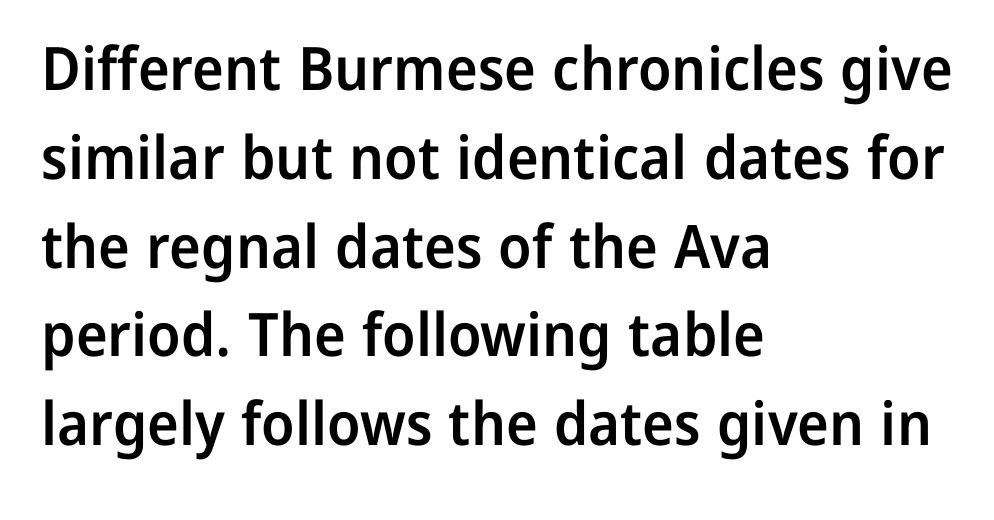
In terms of weight, the rendering is demibold, just under bold. The passage shown has conventional tracking throughout. These lines stack with their left ends in a neat column. This sample uses a sans-serif face.
